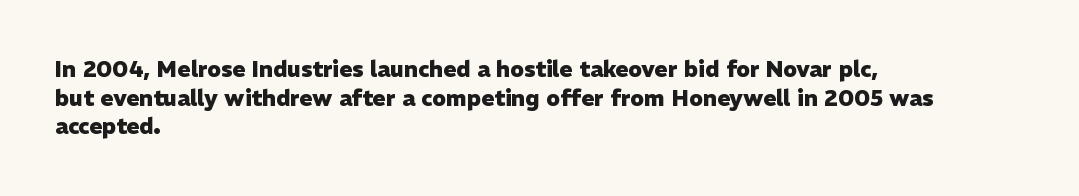
The image shows 22 px bold type, upright; set left-aligned, normal line spacing (1.3x), normal letter spacing, not underlined.
